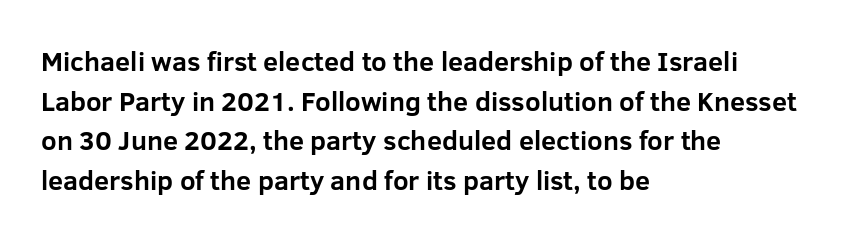
Q: Is the text bold? A: Yes.
Q: Is the text italic (slanted)? A: No, it is upright.
Q: Is the text underlined? A: No.
Q: How is the paragraph aligned? A: Left-aligned.
Q: Is the spacing between letters normal or unusually wide? A: Normal.
Q: Is the spacing between lines tight, normal or loose? A: Normal.
